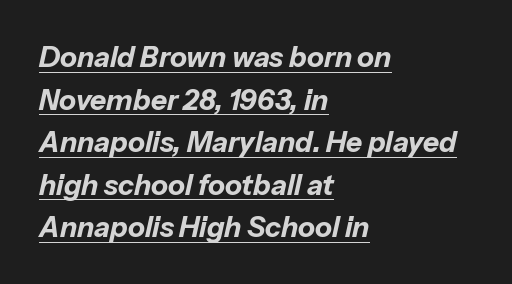
{"italic": "yes", "lean": "right", "slant_degrees": 13, "bold": "yes", "weight": "bold", "width": "normal", "stroke_contrast": "low", "x_height": "medium", "monospaced": "no", "underline": "yes", "align": "left", "line_spacing": "normal", "line_spacing_ratio": 1.52, "letter_spacing": "normal", "letter_spacing_em": 0.0, "glyph_px": 28}
